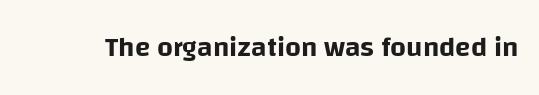
Glyph-to-glyph distance matches everyday printed text. Character widths vary here, with narrow letters taking less room than wide ones. Serif or sans? Sans — the stroke terminals are bare. Type without underlining. A typesetter would mark this as roman, not italic.
